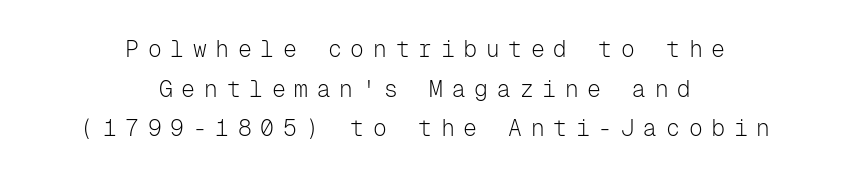
Glance below the letters and you will spot only blank space. No italicization has been applied; the sample stays upright. Look at the tracking — it's clearly loosened, letters drifting apart. Each stroke keeps to a modest, everyday thickness or less. Each line is balanced around a shared central axis.
